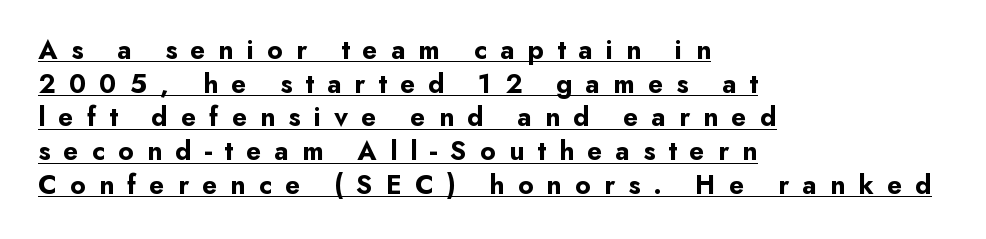
The image shows 27 px bold type, upright; set left-aligned, normal line spacing (1.25x), unusually wide letter spacing (+0.49 em), underlined.
